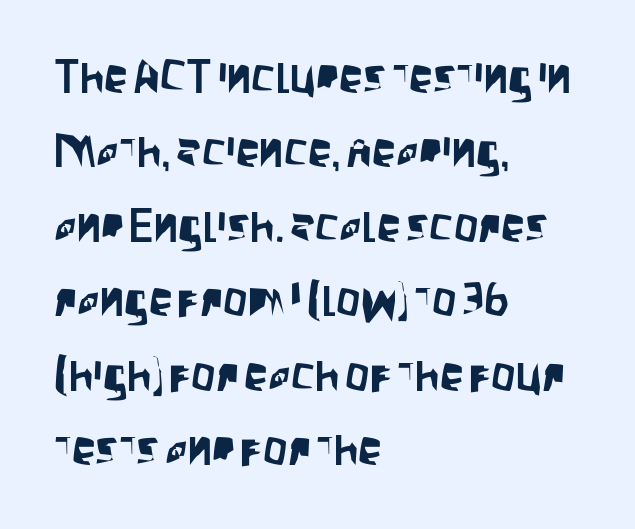
The image shows 48 px condensed sans-serif type, upright; set left-aligned, normal line spacing (1.55x), normal letter spacing, not underlined; low stroke contrast and a large x-height.
